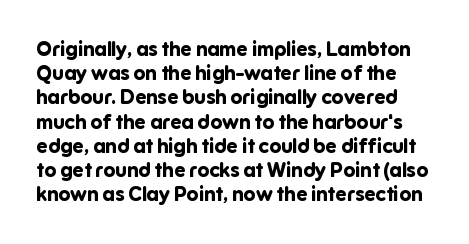
A typesetter would mark this as roman, not italic. Standard letterfit; no display-style spreading of the glyphs. Strokes here are thick enough to call this a true bold. Descenders are the only things crossing below the line.
